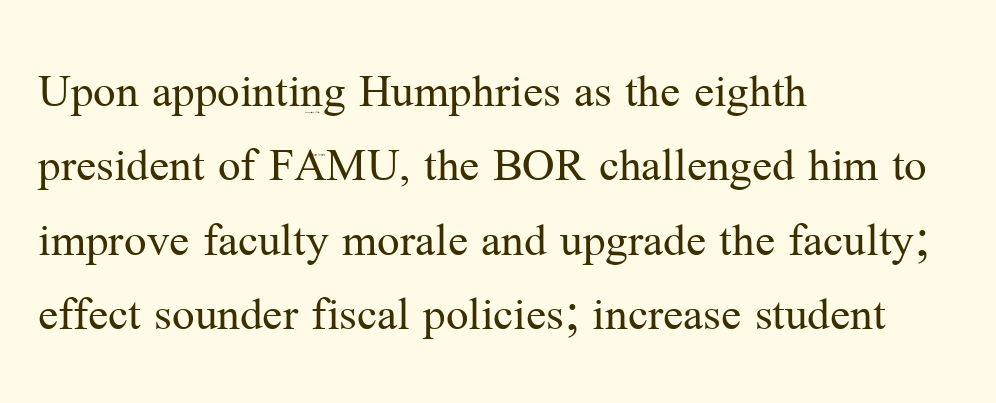
The image shows 50 px regular-weight serif type, upright; set left-aligned, normal line spacing (1.49x), normal letter spacing, not underlined; medium stroke contrast and a medium x-height.
